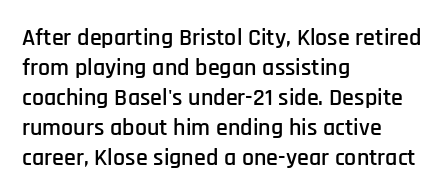
The lines in this sample share a left origin and differ only in where they stop. Tracking here is standard; glyphs follow each other at the usual distance. How would I describe the line gaps? Plain and ordinary. You can tell it's not italic because the verticals are truly vertical.
